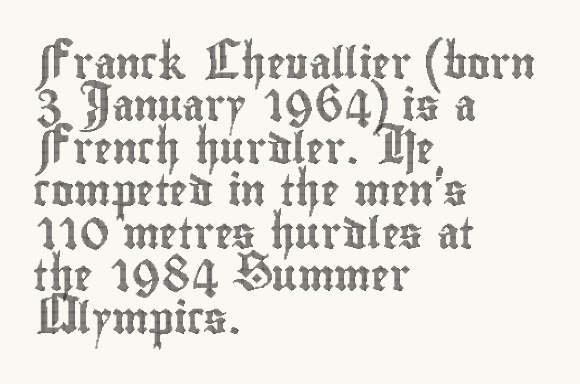
{"italic": "no", "width": "condensed", "x_height": "small", "monospaced": "no", "underline": "no", "align": "left", "line_spacing": "normal", "line_spacing_ratio": 1.37, "letter_spacing": "normal", "letter_spacing_em": 0.0, "glyph_px": 31}
